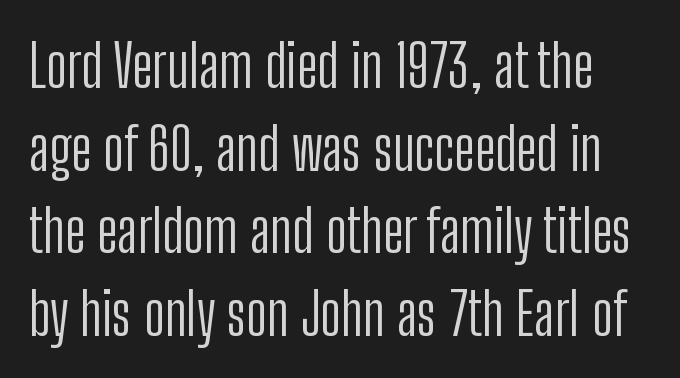
Italic? Not at all — the glyphs are vertical. Students, note that the glyphs here touch the page at normal intervals. No word sits above an underline. A light-to-regular cut is what we see here. Reading down the column, the eye jumps a familiar distance to each next line. This rendering employs a face without finishing strokes, i.e., a sans-serif.
